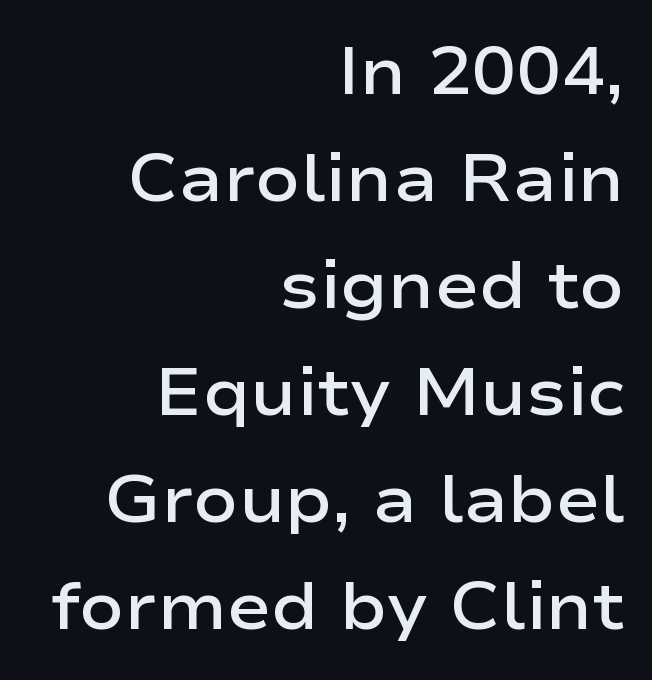
Q: Is the text bold? A: Semi-bold.
Q: Is the text italic (slanted)? A: No, it is upright.
Q: Is the typeface a serif or a sans-serif typeface? A: Sans-serif.
Q: Is the text underlined? A: No.
Q: How is the paragraph aligned? A: Right-aligned.
Q: Is the spacing between letters normal or unusually wide? A: Normal.
Q: Is the spacing between lines tight, normal or loose? A: Normal.
Q: Width (condensed, normal, or wide)? A: Wide.
Q: Stroke contrast? A: Low.
Q: x-height? A: Medium.
Q: Monospaced? A: No.
